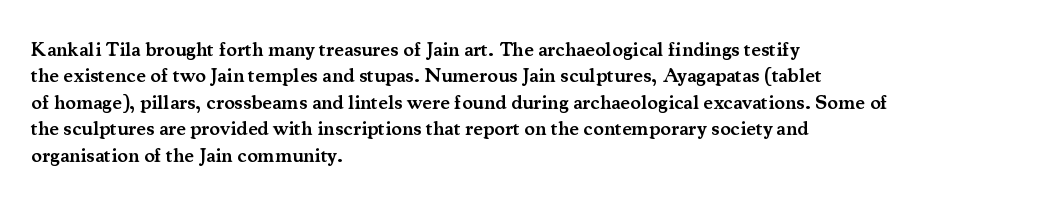
{"italic": "no", "bold": "semi", "underline": "no", "align": "left", "line_spacing": "normal", "line_spacing_ratio": 1.32, "letter_spacing": "normal", "letter_spacing_em": 0.0, "glyph_px": 20}
